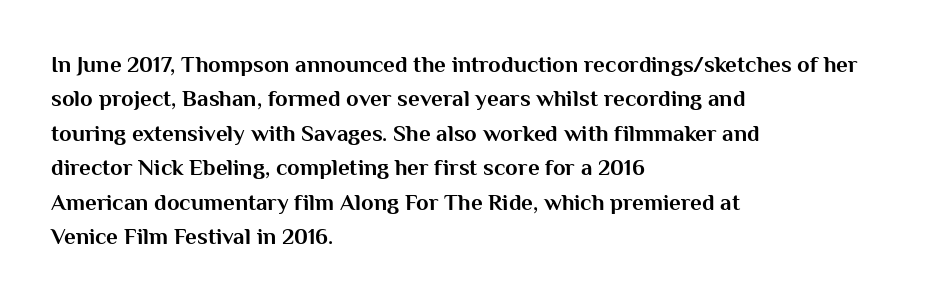
The image shows 23 px bold type, upright; set left-aligned, normal line spacing (1.5x), normal letter spacing, not underlined.
